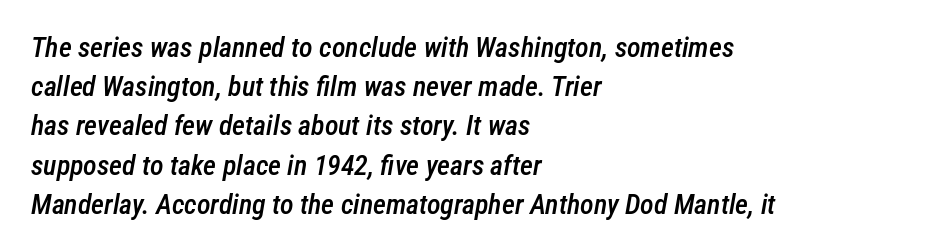
{"italic": "yes", "lean": "right", "slant_degrees": 12, "bold": "semi", "weight": "semibold", "width": "condensed", "stroke_contrast": "low", "x_height": "medium", "monospaced": "no", "underline": "no", "align": "left", "line_spacing": "normal", "line_spacing_ratio": 1.4, "letter_spacing": "normal", "letter_spacing_em": 0.0, "glyph_px": 28}
